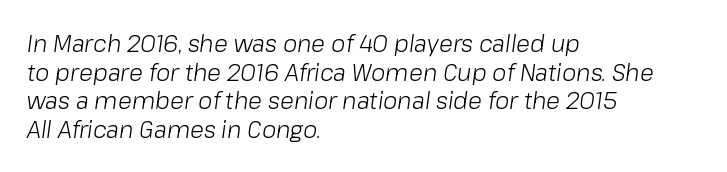
Q: Is the text bold? A: No.
Q: Is the text italic (slanted)? A: Yes, it leans right by about 8 degrees.
Q: Is the text underlined? A: No.
Q: How is the paragraph aligned? A: Left-aligned.
Q: Is the spacing between letters normal or unusually wide? A: Normal.
